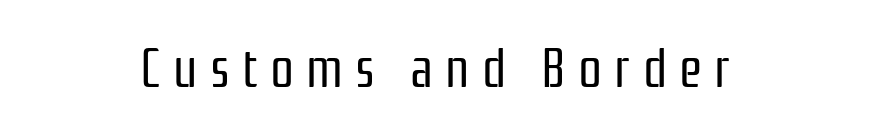
Heft: none added — not bold. In terms of letterform style, serifs are entirely absent. The rendering uses natural spacing where letterforms have individual widths. The specimen reads as upright at a glance. Caption: multi-line text, centered on the measure. The rendering inserts visible extra space after every character.
